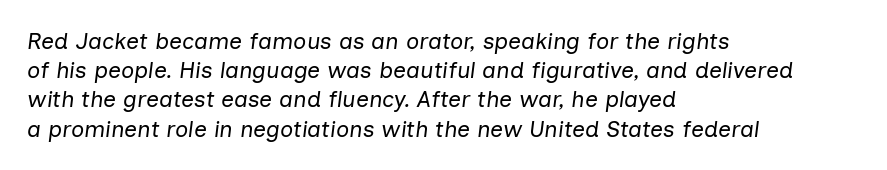
A quiet, ordinary-to-light weight characterises the typeface. Short note: letters normally spaced. The string is rendered with underlining switched off. Whoever set this chose a conventional vertical rhythm. A classic flush-left, rag-right setting is used for this passage. The whole block is typeset with a tilt.
